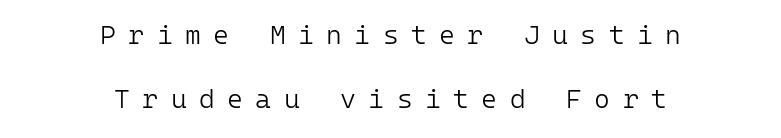
These lines stack symmetrically, like a column narrowing and widening about its center. The lines are spread far apart with generous leading. The passage shown is not underscored anywhere. Weight: not bold — regular or lighter.
